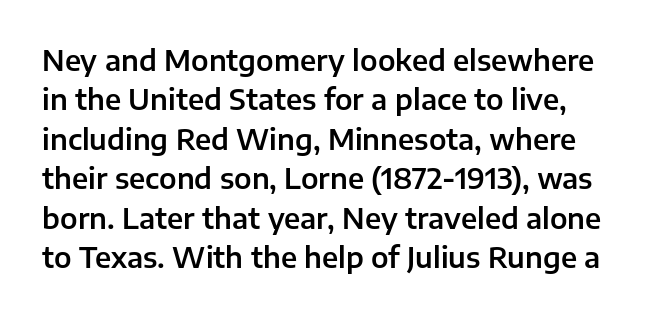
{"serif": "no", "italic": "no", "width": "normal", "stroke_contrast": "low", "x_height": "medium", "monospaced": "no", "underline": "no", "line_spacing": "normal", "line_spacing_ratio": 1.41, "letter_spacing": "normal", "letter_spacing_em": 0.0, "glyph_px": 28}
